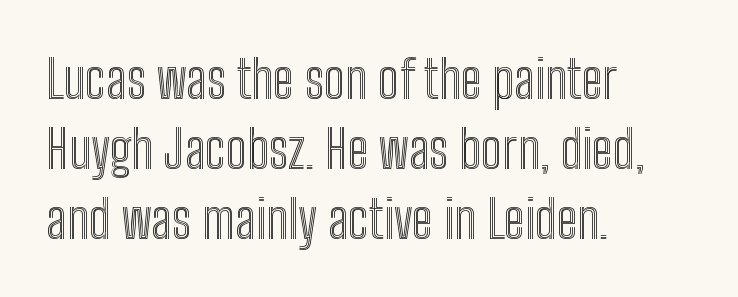
Nobody drew a line under any word here. The leading is moderate, giving the passage an even texture. Every row of glyphs begins at an identical x-position on the left. Does the lettering tilt? It doesn't — this is upright. Note the varied advance widths — an 'i' is clearly narrower than an 'm'.
